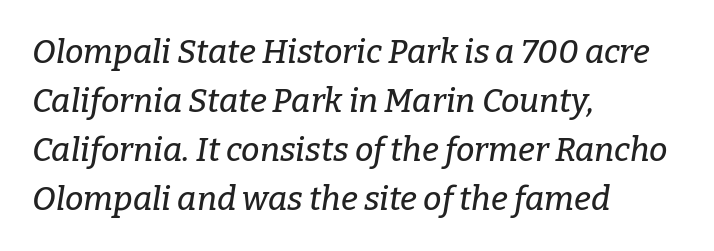
{"serif": "yes", "italic": "yes", "lean": "right", "slant_degrees": 9, "width": "normal", "stroke_contrast": "low", "x_height": "medium", "monospaced": "no", "underline": "no", "align": "left", "line_spacing": "normal", "line_spacing_ratio": 1.48, "letter_spacing": "normal", "letter_spacing_em": 0.0, "glyph_px": 33}
